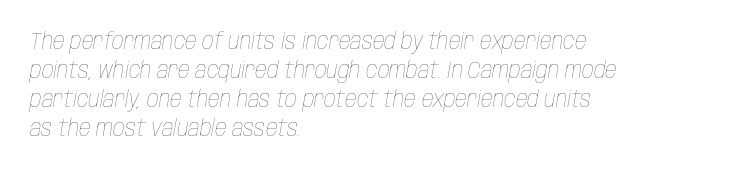
The gaps between neighbouring characters are ordinary and unremarkable. Just letters on the line, the space beneath them empty. The passage is arranged the way most books set body copy — flush left. Italic: yes, the glyphs are oblique. The weight would be labelled regular, book, light, or lighter still.
